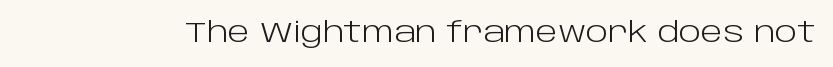
The image shows 29 px light sans-serif type, upright; set normal letter spacing, not underlined; low stroke contrast and a large x-height.
